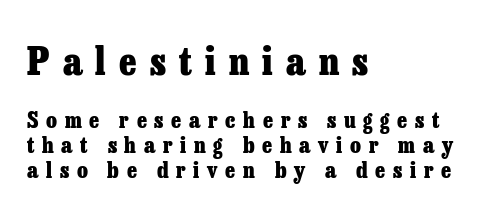
{"serif": "yes", "italic": "no", "bold": "yes", "weight": "heavy", "width": "normal", "stroke_contrast": "low", "x_height": "medium", "monospaced": "no", "underline": "no", "align": "left", "line_spacing": "tight", "line_spacing_ratio": 1.13, "letter_spacing": "wide", "letter_spacing_em": 0.35, "larger_block": "first", "size_ratio": 1.73, "glyph_px": 38}
